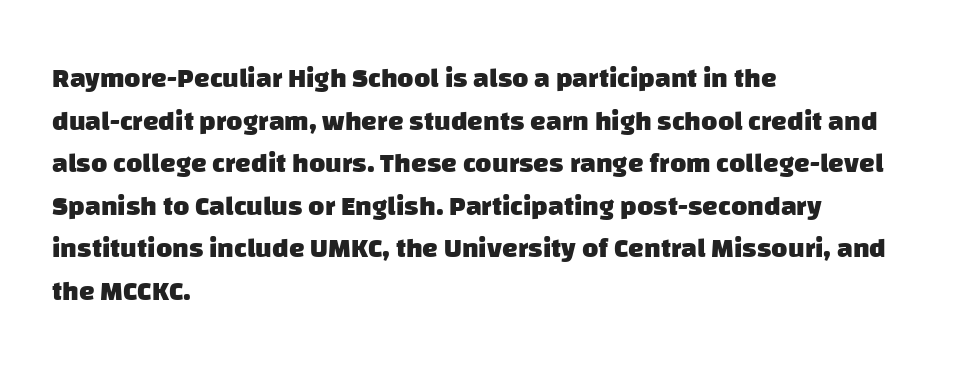
The image shows 28 px heavy sans-serif type; set left-aligned, normal line spacing (1.52x), normal letter spacing, not underlined; low stroke contrast and a large x-height.
